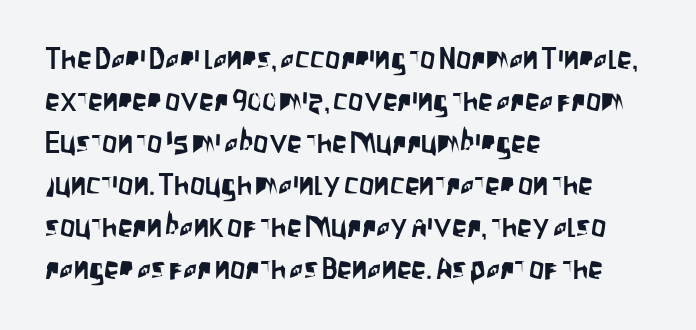
The image shows 30 px condensed sans-serif type, upright; set left-aligned, normal line spacing (1.4x), normal letter spacing, not underlined; low stroke contrast and a large x-height.
